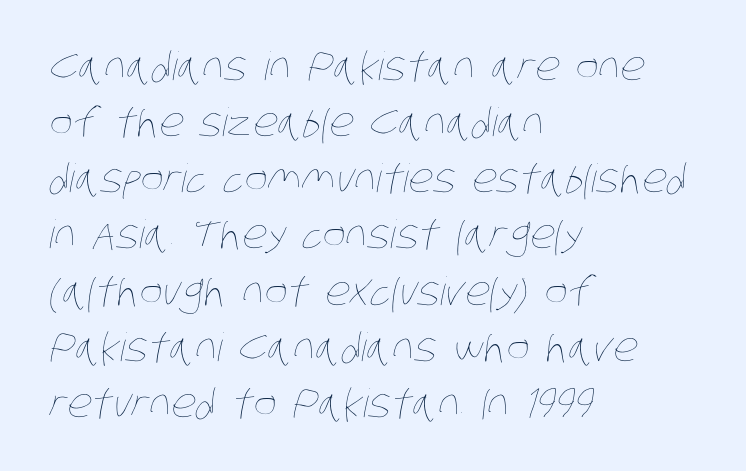
{"bold": "no", "weight": "thin", "width": "condensed", "stroke_contrast": "low", "x_height": "large", "monospaced": "no", "underline": "no", "align": "left", "line_spacing": "normal", "line_spacing_ratio": 1.44, "letter_spacing": "normal", "letter_spacing_em": 0.0, "glyph_px": 39}
